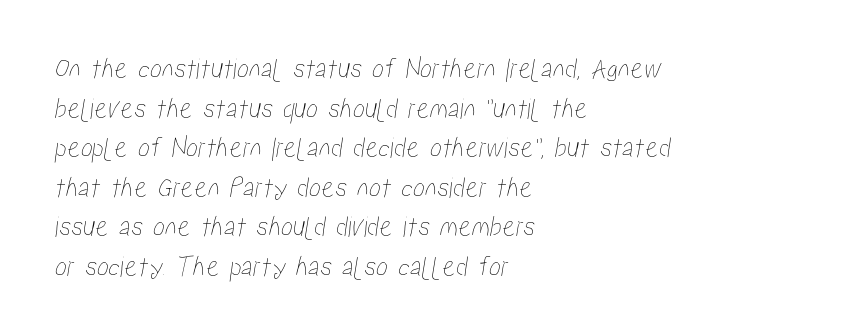
Anything drawn beneath the words? Only blank space. The letterforms sit shoulder to shoulder at normal distance. Interline gaps are of average width in this sample. Here the designer chose a conventional face with non-uniform glyph widths. Horizontally, the lines are justified to the leading edge only.
